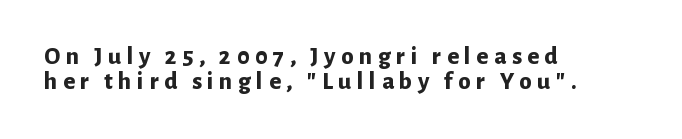
{"italic": "no", "bold": "yes", "underline": "no", "align": "left", "line_spacing": "tight", "line_spacing_ratio": 1.02, "letter_spacing": "wide", "letter_spacing_em": 0.22, "glyph_px": 25}
